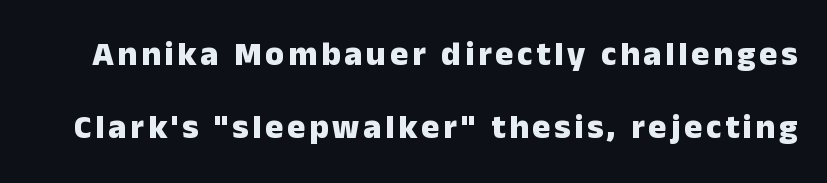
{"serif": "no", "italic": "no", "bold": "yes", "weight": "heavy", "width": "normal", "stroke_contrast": "low", "x_height": "medium", "monospaced": "no", "underline": "no", "line_spacing": "loose", "line_spacing_ratio": 2.14, "glyph_px": 34}
